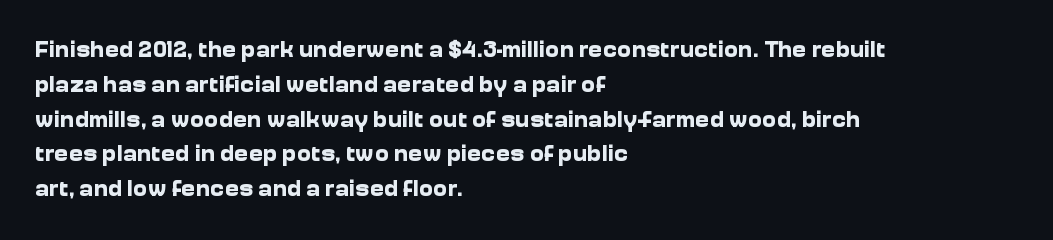
Q: Is the text bold? A: Yes.
Q: Is the text italic (slanted)? A: No, it is upright.
Q: Is the text underlined? A: No.
Q: How is the paragraph aligned? A: Left-aligned.
Q: Is the spacing between letters normal or unusually wide? A: Normal.
Q: Is the spacing between lines tight, normal or loose? A: Normal.
